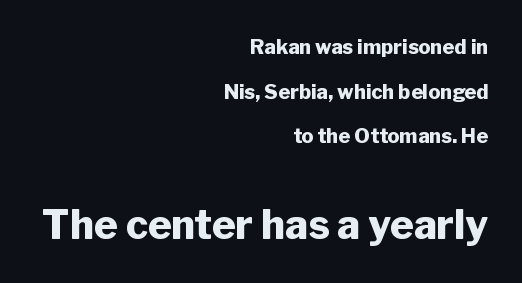
The image shows 40 px heavy sans-serif type, upright; set right-aligned, loose line spacing (2.23x), normal letter spacing, not underlined; the second (bottom) block is 2.0x larger; low stroke contrast and a medium x-height.
